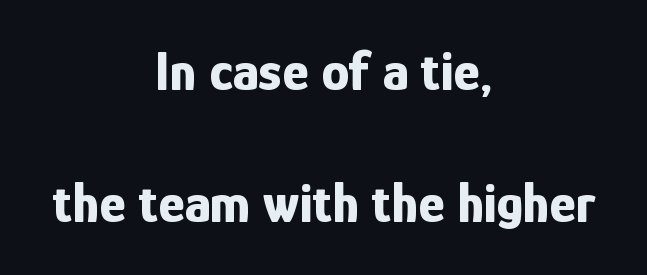
{"serif": "no", "italic": "no", "bold": "yes", "weight": "bold", "width": "condensed", "stroke_contrast": "low", "x_height": "medium", "monospaced": "no", "underline": "no", "align": "center", "line_spacing": "loose", "line_spacing_ratio": 2.36, "letter_spacing": "normal", "letter_spacing_em": 0.0, "glyph_px": 56}
